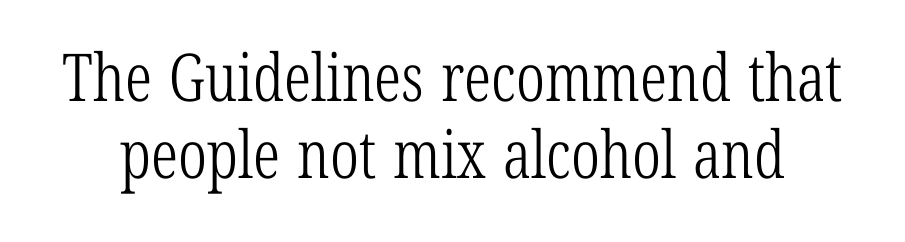
The image shows 66 px light, condensed serif type; set line spacing 1.17x, normal letter spacing, not underlined; low stroke contrast and a medium x-height.
